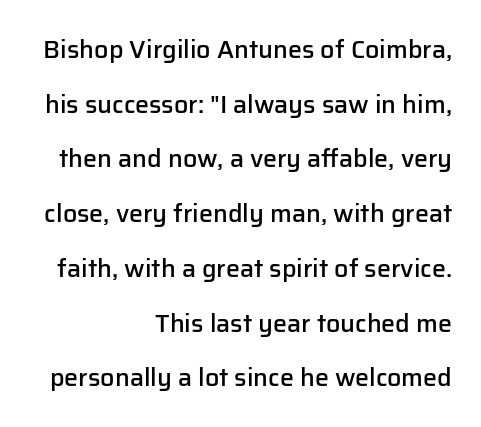
{"italic": "no", "bold": "semi", "underline": "no", "align": "right", "line_spacing": "loose", "line_spacing_ratio": 2.19, "letter_spacing": "normal", "letter_spacing_em": 0.0, "glyph_px": 25}
